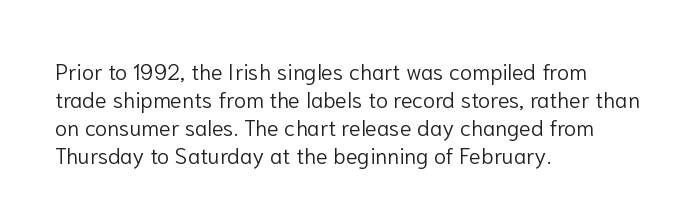
The image shows 22 px text type, upright; set left-aligned, normal line spacing (1.27x), normal letter spacing, not underlined.
